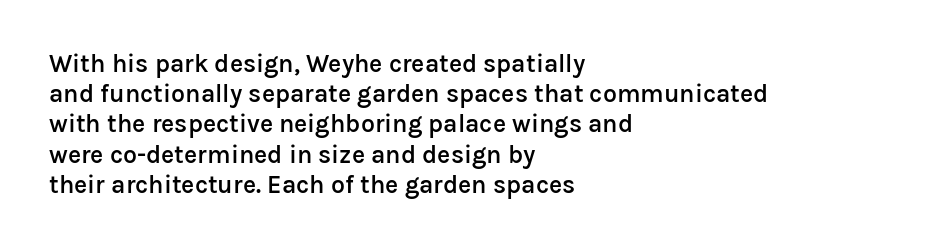
The image shows 25 px text type, upright; set left-aligned, line spacing 1.21x, normal letter spacing, not underlined.
